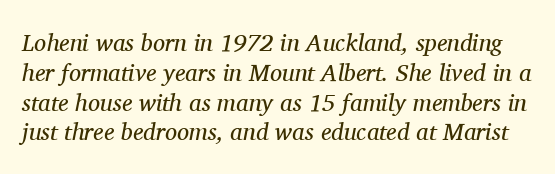
Q: Is the text bold? A: No.
Q: Is the text italic (slanted)? A: Yes, it leans right by about 11 degrees.
Q: Is the text underlined? A: No.
Q: Is the spacing between letters normal or unusually wide? A: Normal.
